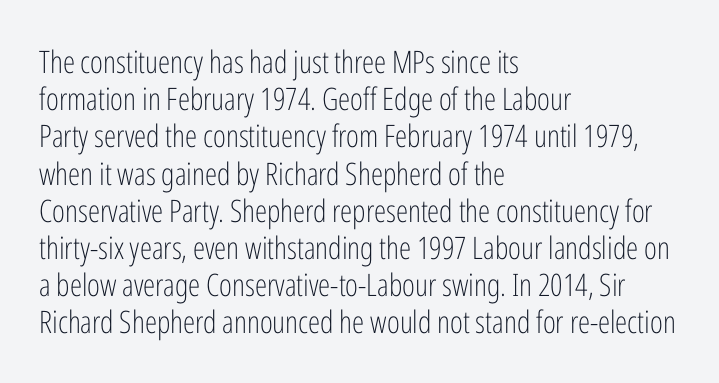
The paragraph has a hard left edge and a soft right edge. The font is comparable to plain body text, perhaps lighter. Descenders are the only things crossing below the line. The horizontal fit of the characters is conventional and even. Characters remain perfectly vertical along every line. No feet cap the strokes, marking this as sans-serif type.
